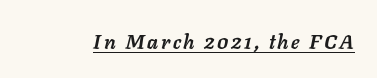
Every word sits above its own underline. On the weight axis this lands at bold, roughly 700. Designer's note — italics engaged.
